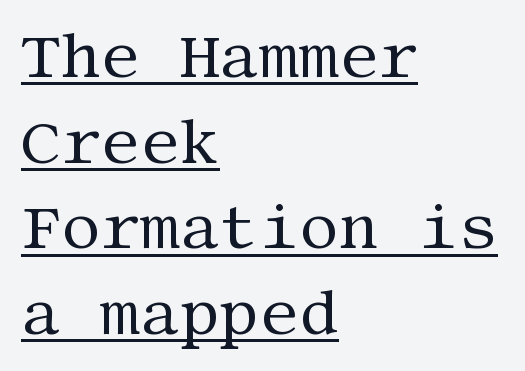
{"serif": "yes", "italic": "no", "bold": "no", "weight": "regular", "width": "normal", "stroke_contrast": "medium", "x_height": "large", "underline": "yes", "align": "left", "line_spacing": "normal", "line_spacing_ratio": 1.38, "letter_spacing": "normal", "letter_spacing_em": 0.0, "glyph_px": 62}
